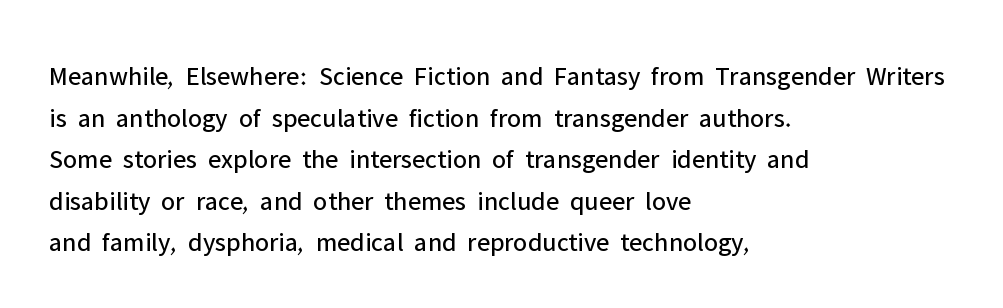
This sample uses an upright cut, with every glyph sitting square on the baseline. Lines of text with bare space underneath. The setting favours the left margin, as ordinary paragraphs usually do. Leading: standard. The typesetting does not lean heavy: it is not bold. You could call the tracking neutral — neither tight nor loose.
